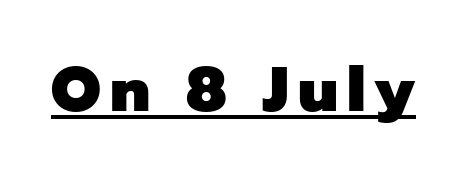
{"serif": "no", "italic": "no", "bold": "yes", "weight": "heavy", "width": "normal", "stroke_contrast": "low", "x_height": "medium", "monospaced": "no", "underline": "yes", "glyph_px": 63}
